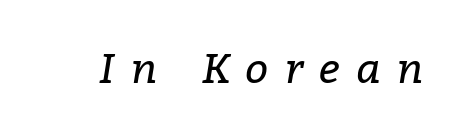
{"serif": "yes", "italic": "yes", "lean": "right", "slant_degrees": 9, "bold": "no", "weight": "regular", "width": "normal", "stroke_contrast": "low", "x_height": "medium", "monospaced": "no", "underline": "no", "letter_spacing": "wide", "letter_spacing_em": 0.4, "glyph_px": 41}
